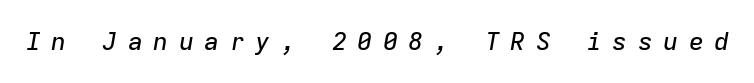
The image shows 25 px text type, italic (leaning right); set unusually wide letter spacing (+0.42 em), not underlined.
